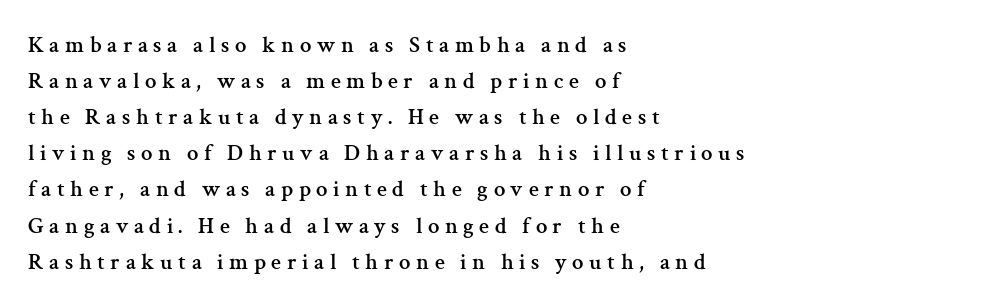
Glyph-to-glyph distance is far greater than everyday printed text. The foot of each line stays bare and open. Each line starts at the same left margin while the right side varies. Unlike italic type, these characters show no tilt at all. Successive baselines arrive at the customary interval.
